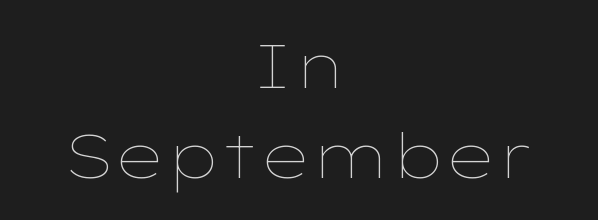
Q: Is the text bold? A: No.
Q: Is the text italic (slanted)? A: No, it is upright.
Q: Is the text underlined? A: No.
Q: How is the paragraph aligned? A: Centered.
Q: Is the spacing between letters normal or unusually wide? A: Normal.
Q: Is the spacing between lines tight, normal or loose? A: Normal.
Q: Width (condensed, normal, or wide)? A: Wide.
Q: Stroke contrast? A: Low.
Q: x-height? A: Medium.
Q: Monospaced? A: No.
